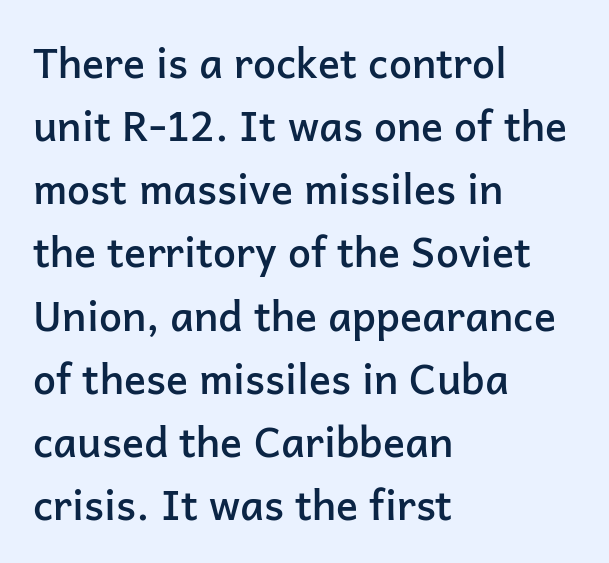
Does the lettering tilt? It doesn't — this is upright. Check under the words: just untouched page. Look at the stroke-to-counter ratio: somewhat heavy, a semibold. This sample has the flowing, uneven cadence of proportional lettering. In CSS terms this would be text-align: left. Short note: letters normally spaced.
